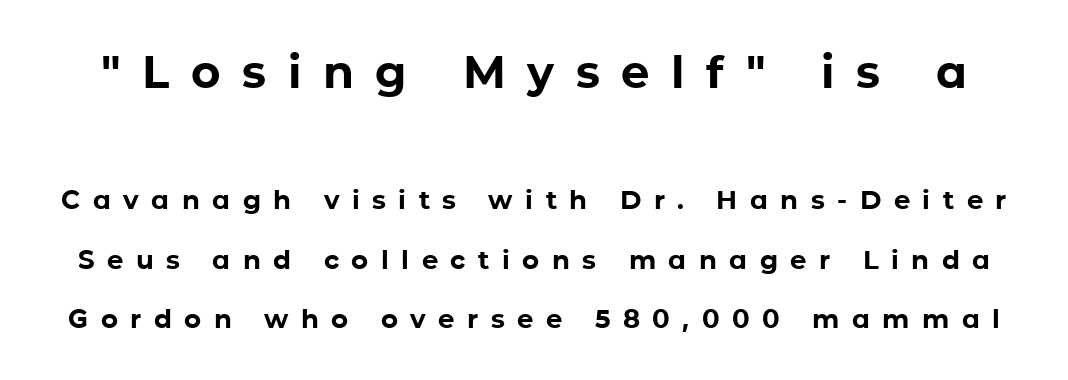
Q: Is the text bold? A: Yes.
Q: Is the text italic (slanted)? A: No, it is upright.
Q: Is the typeface a serif or a sans-serif typeface? A: Sans-serif.
Q: Is the text underlined? A: No.
Q: Is the spacing between letters normal or unusually wide? A: Unusually wide.
Q: Is the spacing between lines tight, normal or loose? A: Loose.
Q: Which block of text is set in a larger size, the first (top) or the second (bottom)? A: The first (top) one.
Q: Width (condensed, normal, or wide)? A: Normal.
Q: Stroke contrast? A: Low.
Q: x-height? A: Medium.
Q: Monospaced? A: No.
